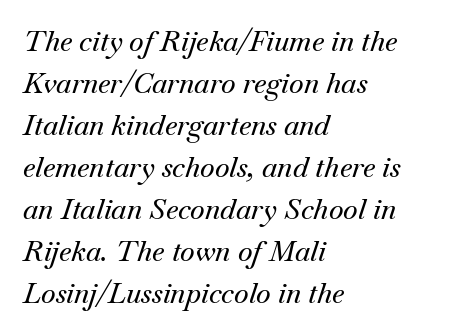
{"serif": "yes", "italic": "yes", "lean": "right", "slant_degrees": 18, "width": "normal", "stroke_contrast": "medium", "x_height": "small", "monospaced": "no", "underline": "no", "align": "left", "line_spacing": "normal", "line_spacing_ratio": 1.5, "letter_spacing": "normal", "letter_spacing_em": 0.0, "glyph_px": 28}
